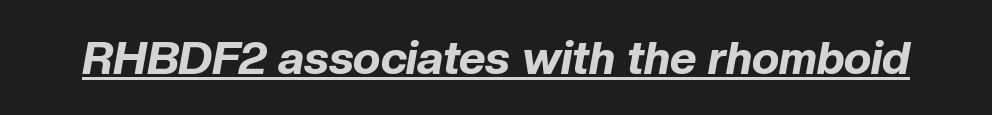
The image shows 46 px bold type, italic (leaning right); set normal letter spacing, underlined; low stroke contrast and a medium x-height.
